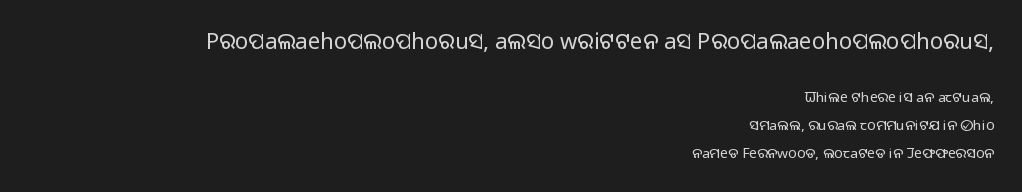
{"italic": "no", "bold": "no", "underline": "no", "align": "right", "line_spacing": "loose", "line_spacing_ratio": 1.98, "letter_spacing": "normal", "letter_spacing_em": 0.0, "larger_block": "first", "size_ratio": 1.57, "glyph_px": 22}
